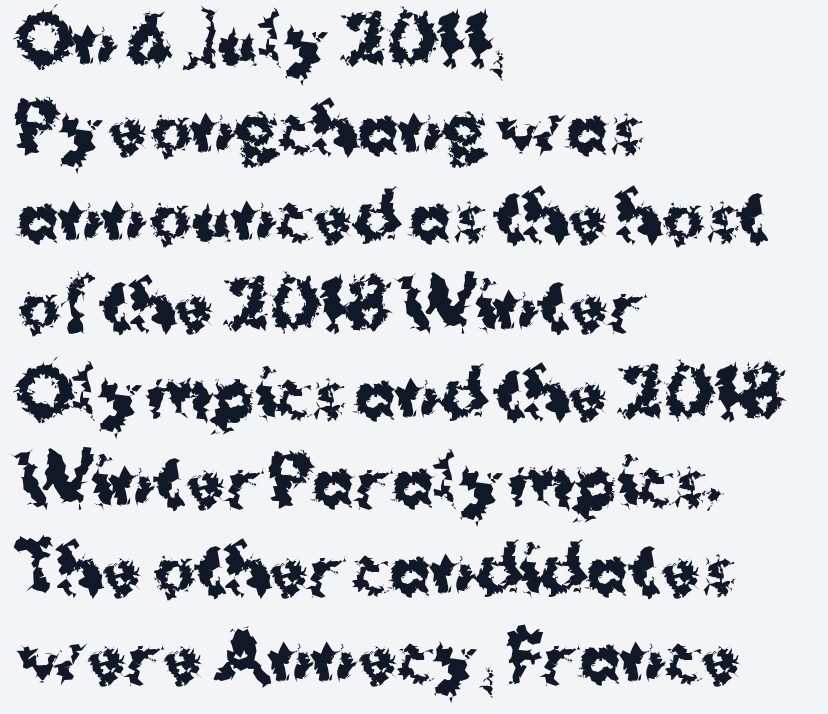
The image shows 63 px bold sans-serif type, upright; set left-aligned, normal line spacing (1.4x), normal letter spacing, not underlined; medium stroke contrast and a medium x-height.
